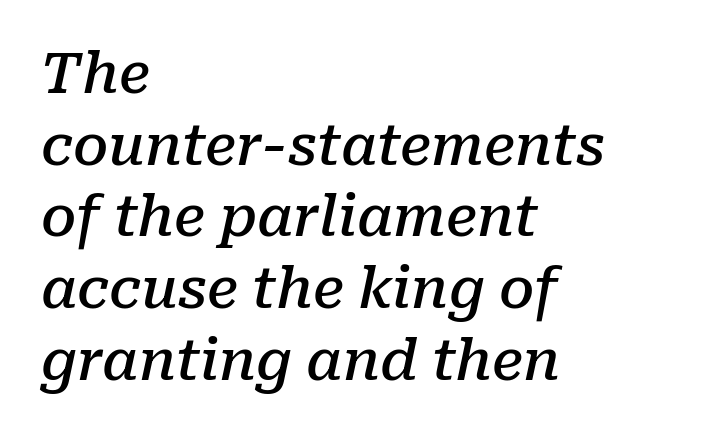
The image shows 56 px semibold serif type, italic (leaning right); set left-aligned, normal line spacing (1.28x), normal letter spacing, not underlined; low stroke contrast and a medium x-height.
